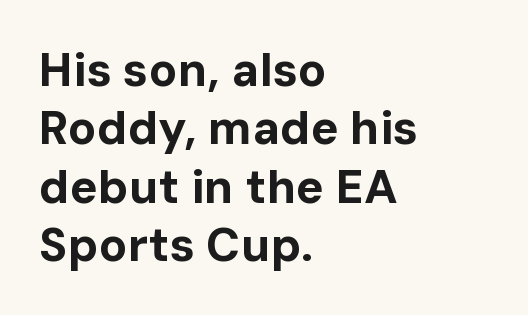
The image shows 47 px bold sans-serif type, upright; set left-aligned, line spacing 1.24x, normal letter spacing, not underlined; low stroke contrast and a medium x-height.
